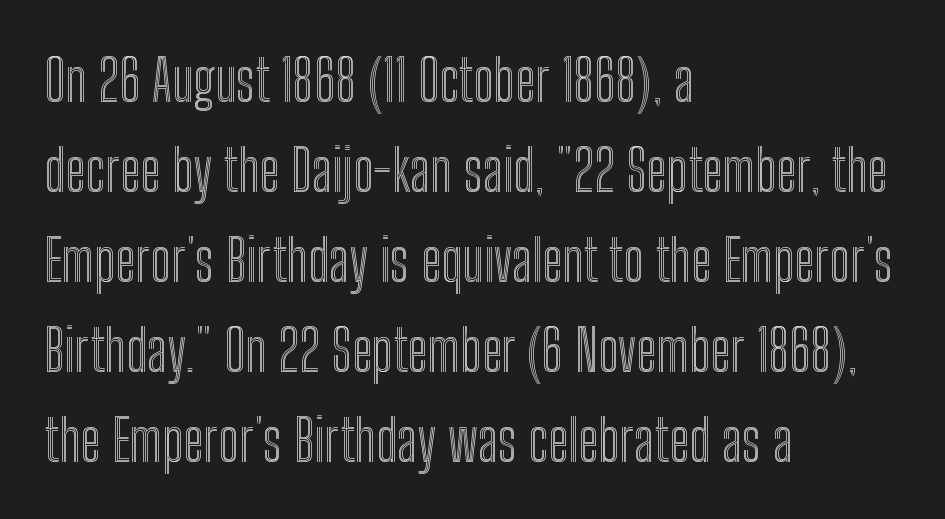
{"italic": "no", "width": "condensed", "x_height": "medium", "monospaced": "no", "underline": "no", "align": "left", "line_spacing": "normal", "line_spacing_ratio": 1.55, "letter_spacing": "normal", "letter_spacing_em": 0.0, "glyph_px": 58}
